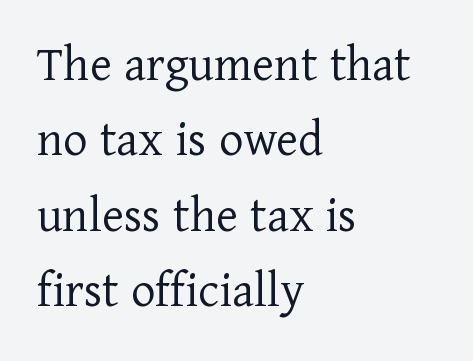
Q: Is the text bold? A: No.
Q: Is the text italic (slanted)? A: No, it is upright.
Q: Is the typeface a serif or a sans-serif typeface? A: Serif.
Q: Is the text underlined? A: No.
Q: How is the paragraph aligned? A: Left-aligned.
Q: Is the spacing between letters normal or unusually wide? A: Normal.
Q: Is the spacing between lines tight, normal or loose? A: Normal.
Q: Width (condensed, normal, or wide)? A: Normal.
Q: Stroke contrast? A: Low.
Q: x-height? A: Medium.
Q: Monospaced? A: No.
